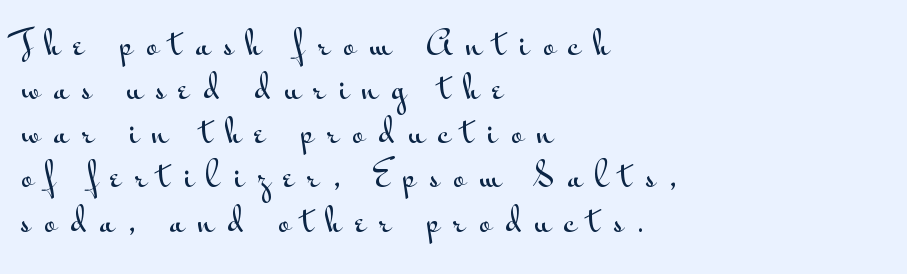
Regular leading. The rendering inserts visible extra space after every character. Note the varied advance widths — an 'i' is clearly narrower than an 'm'. The compositor pushed each line to the left boundary. You can tell from the bare stems that sans-serif type was used.
